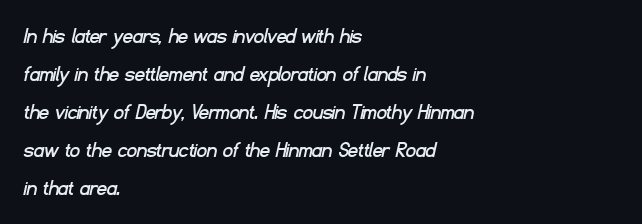
The image shows 24 px text type; set left-aligned, normal line spacing (1.58x), normal letter spacing, not underlined.
